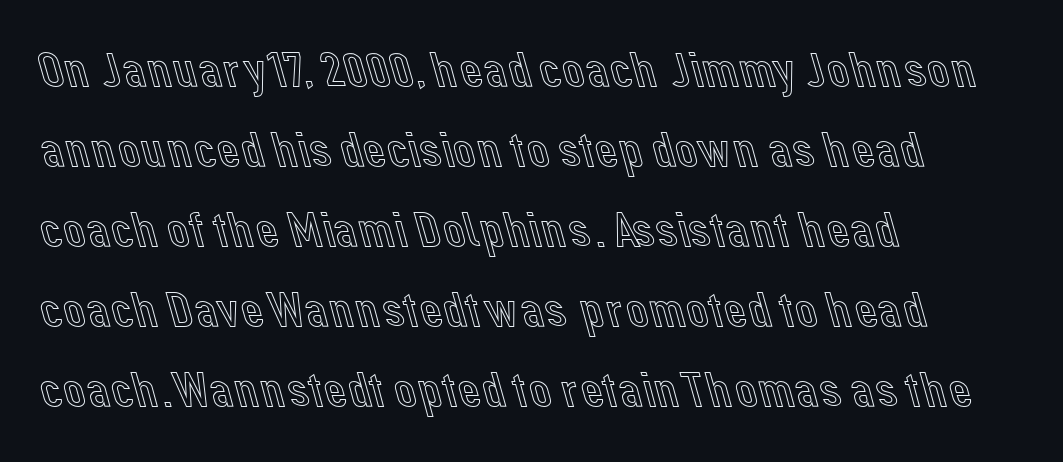
{"width": "normal", "x_height": "medium", "monospaced": "no", "underline": "no", "align": "left", "line_spacing": "normal", "line_spacing_ratio": 1.6, "letter_spacing": "normal", "letter_spacing_em": 0.0, "glyph_px": 50}
